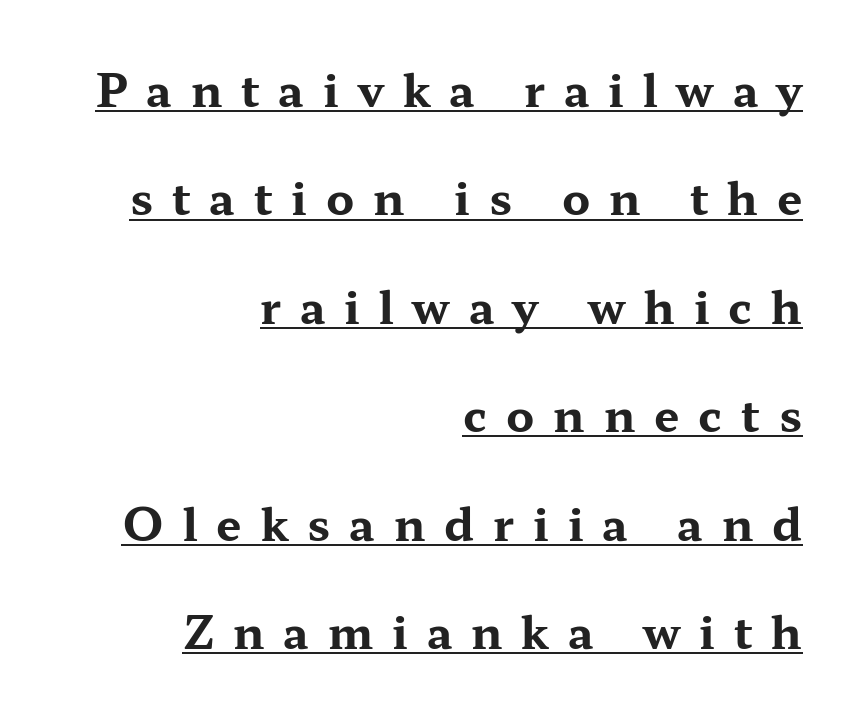
Q: Is the text bold? A: Yes.
Q: Is the text italic (slanted)? A: No, it is upright.
Q: Is the typeface a serif or a sans-serif typeface? A: Serif.
Q: Is the text underlined? A: Yes.
Q: How is the paragraph aligned? A: Right-aligned.
Q: Is the spacing between letters normal or unusually wide? A: Unusually wide.
Q: Is the spacing between lines tight, normal or loose? A: Loose.
Q: Width (condensed, normal, or wide)? A: Wide.
Q: Stroke contrast? A: Medium.
Q: x-height? A: Medium.
Q: Monospaced? A: No.
